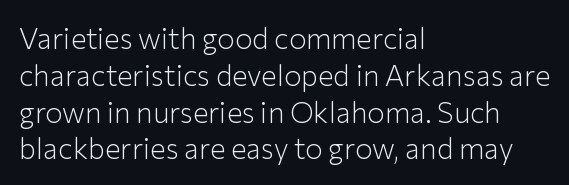
Spacing verdict: proportional, widths tailored to each character. A typesetter would call this zero additional tracking. The rendering uses a moderate line-height, typical for paragraphs. The font sits on the lighter half of the weight spectrum, regular included.
